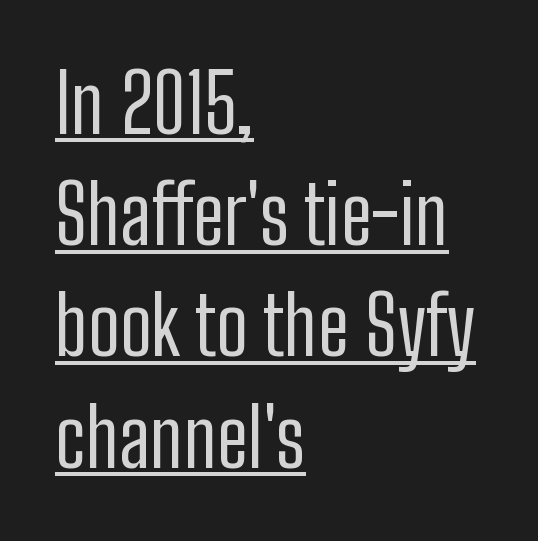
{"serif": "no", "italic": "no", "bold": "no", "weight": "regular", "width": "condensed", "stroke_contrast": "low", "x_height": "medium", "monospaced": "no", "underline": "yes", "align": "left", "line_spacing": "normal", "line_spacing_ratio": 1.39, "letter_spacing": "normal", "letter_spacing_em": 0.0, "glyph_px": 80}
